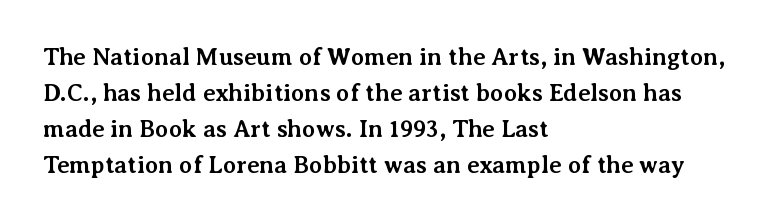
The image shows 24 px bold type, upright; set left-aligned, normal line spacing (1.5x), normal letter spacing, not underlined.
